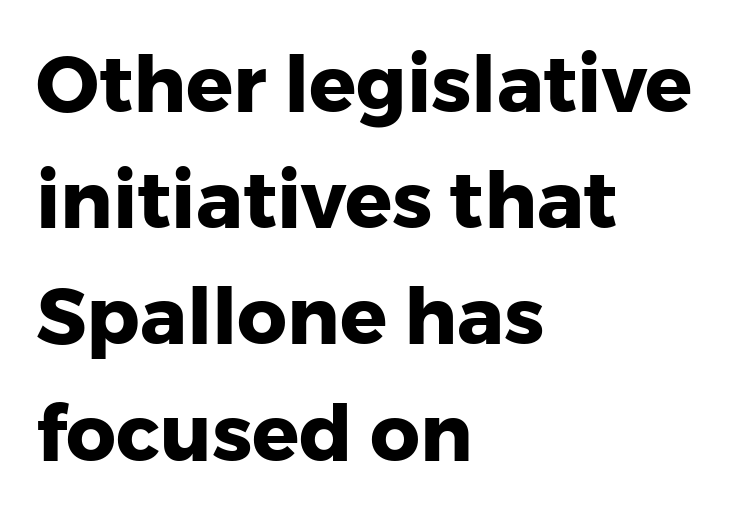
{"serif": "no", "italic": "no", "bold": "yes", "weight": "heavy", "width": "normal", "stroke_contrast": "low", "x_height": "medium", "monospaced": "no", "underline": "no", "align": "left", "line_spacing": "normal", "line_spacing_ratio": 1.49, "letter_spacing": "normal", "letter_spacing_em": 0.0, "glyph_px": 78}
